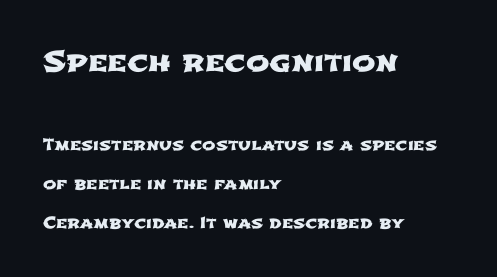
{"serif": "no", "width": "wide", "stroke_contrast": "low", "x_height": "medium", "monospaced": "no", "underline": "no", "align": "left", "line_spacing": "loose", "line_spacing_ratio": 2.44, "letter_spacing": "normal", "letter_spacing_em": 0.0, "larger_block": "first", "size_ratio": 1.75, "glyph_px": 28}
